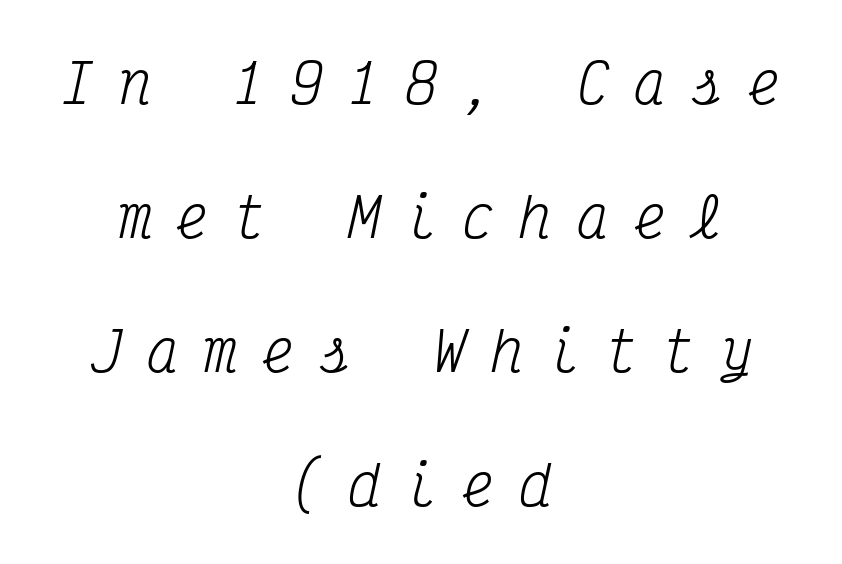
{"serif": "yes", "italic": "yes", "lean": "right", "slant_degrees": 12, "bold": "no", "weight": "regular", "width": "condensed", "stroke_contrast": "medium", "x_height": "medium", "monospaced": "yes", "underline": "no", "align": "center", "line_spacing": "loose", "line_spacing_ratio": 2.48, "letter_spacing": "wide", "letter_spacing_em": 0.46, "glyph_px": 54}
